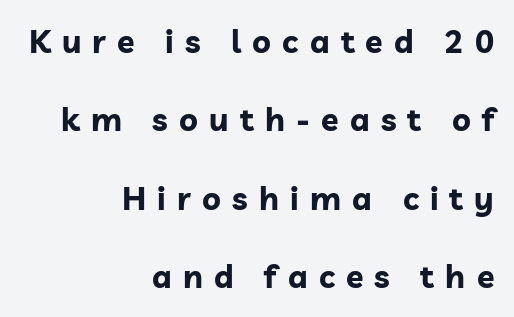
No feet cap the strokes, marking this as sans-serif type. Is this a fixed-width face? No — the glyphs have proportional, varying widths. Caption: multi-line text, flush right, ragged left. Short note: letters widely spaced. Every stem runs plumb, perpendicular to the baseline.
